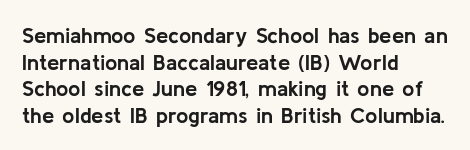
The image shows 22 px bold type, upright; set left-aligned, line spacing 1.21x, normal letter spacing, not underlined.
